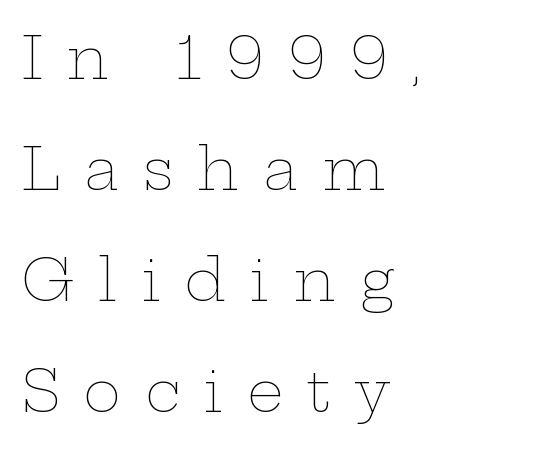
The image shows 57 px thin, wide type, upright; set left-aligned, loose line spacing (1.95x), unusually wide letter spacing (+0.42 em), not underlined; low stroke contrast and a medium x-height.
